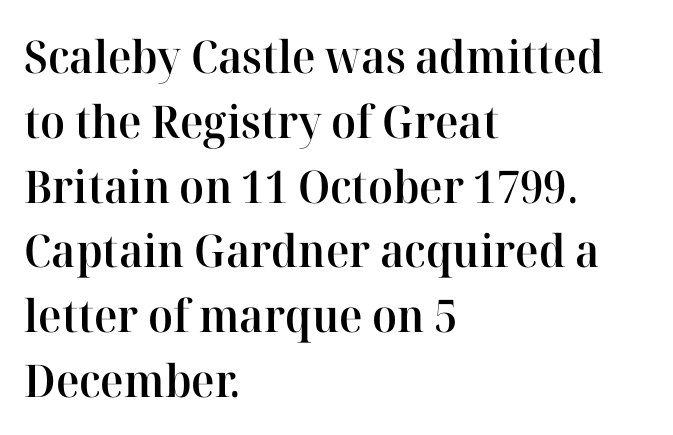
{"serif": "yes", "italic": "no", "bold": "semi", "weight": "semibold", "width": "normal", "stroke_contrast": "high", "x_height": "medium", "monospaced": "no", "underline": "no", "align": "left", "line_spacing": "normal", "line_spacing_ratio": 1.44, "letter_spacing": "normal", "letter_spacing_em": 0.0, "glyph_px": 45}
